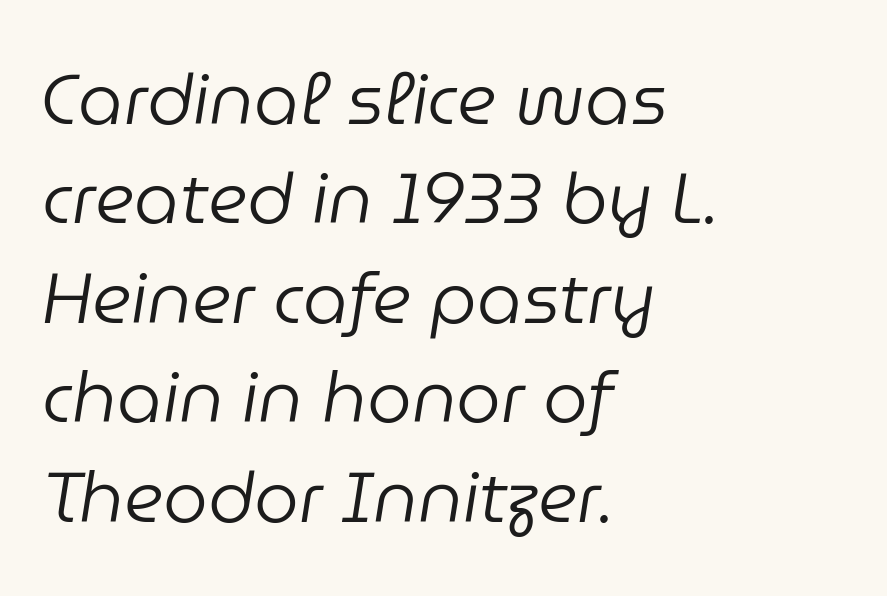
{"italic": "yes", "lean": "right", "slant_degrees": 9, "bold": "no", "weight": "regular", "width": "normal", "stroke_contrast": "low", "x_height": "medium", "monospaced": "no", "underline": "no", "align": "left", "line_spacing": "normal", "line_spacing_ratio": 1.4, "letter_spacing": "normal", "letter_spacing_em": 0.0, "glyph_px": 71}
